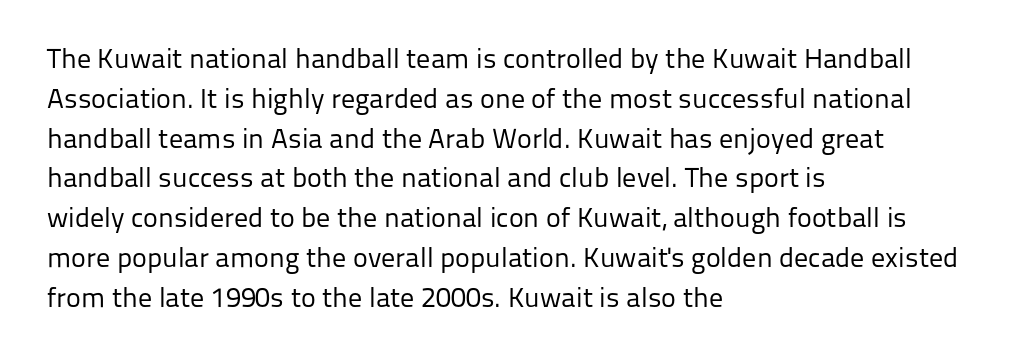
The lines sit at an ordinary, default distance from one another. This is roman type, the default non-slanted kind. You can tell from the bare stems that sans-serif type was used. Beneath every word, the page is bare.
